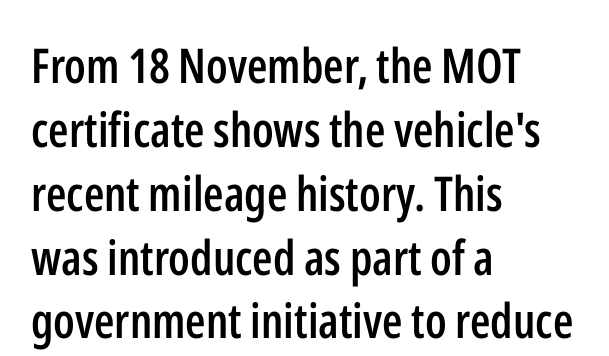
Caption: multi-line text, flush left, ragged right. Stems and bowls a touch heavier than normal — semibold. The typography opts for an upright posture over an oblique one. Each letter keeps its own natural width here, so spacing adapts to shape. Words appear dense and cohesive because spacing is normal. The words here are not underlined.
